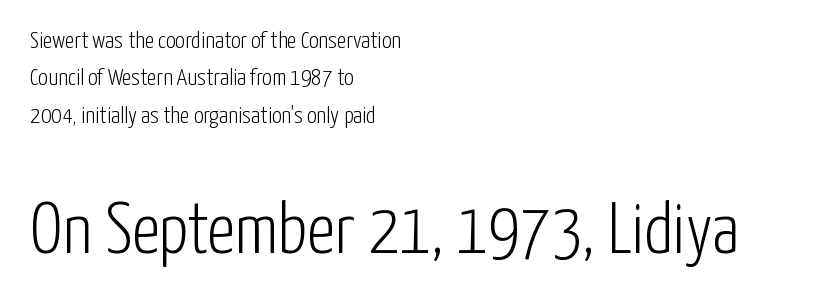
No letter is thick-stroked: the sample isn't bold. The face used here is proportionally spaced, like ordinary book or web type. Each word holds together tightly as a unit, with standard inter-letter gaps. Note: smaller setting up top, larger setting below.
